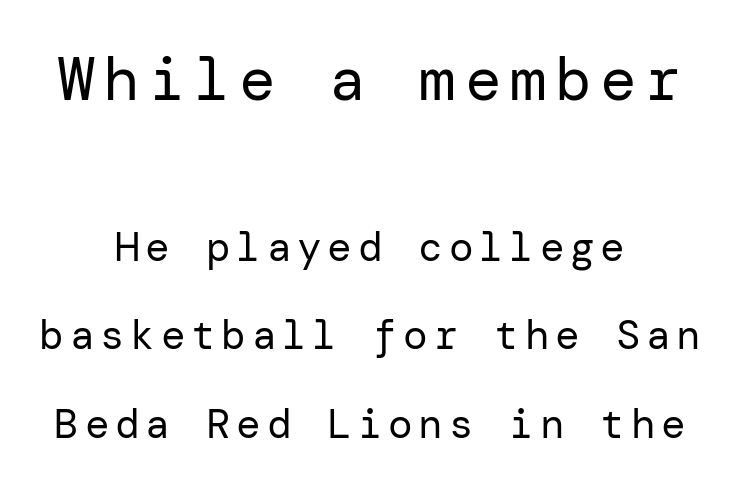
The more generous point size was reserved for the upper chunk. Unmarked baselines from the first word to the last. Are there feet on the stems? There aren't — it's a sans. The block of text is sparse from top to bottom, with ample space between rows. Tall strokes in this sample are plumb rather than angled. Stroke thickness stays within the range of a standard reading face or lighter.
